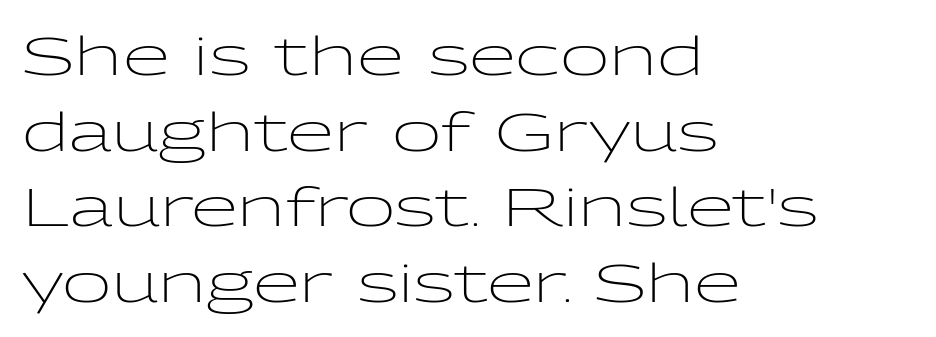
The image shows 54 px light, wide sans-serif type, upright; set left-aligned, normal line spacing (1.4x), normal letter spacing, not underlined; low stroke contrast and a medium x-height.
